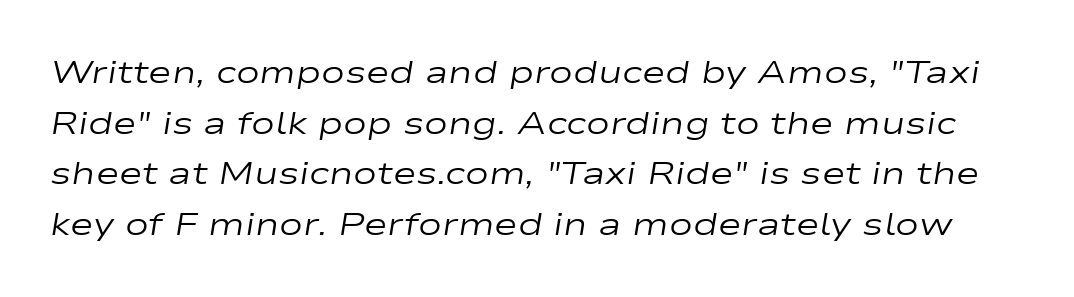
{"italic": "yes", "lean": "right", "slant_degrees": 9, "bold": "no", "weight": "regular", "width": "wide", "stroke_contrast": "low", "x_height": "medium", "monospaced": "no", "underline": "no", "line_spacing": "normal", "line_spacing_ratio": 1.58, "letter_spacing": "normal", "letter_spacing_em": 0.0, "glyph_px": 32}
